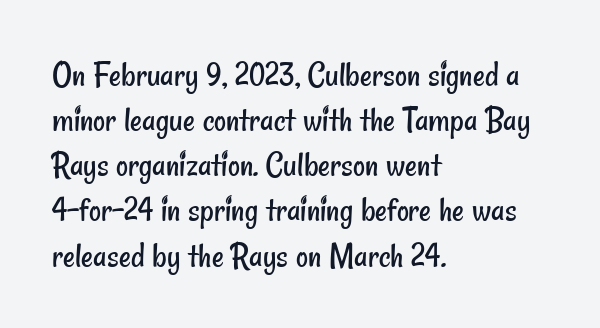
Q: Is the text bold? A: No.
Q: Is the typeface a serif or a sans-serif typeface? A: Sans-serif.
Q: Is the text underlined? A: No.
Q: How is the paragraph aligned? A: Left-aligned.
Q: Is the spacing between letters normal or unusually wide? A: Normal.
Q: Width (condensed, normal, or wide)? A: Condensed.
Q: Stroke contrast? A: Low.
Q: x-height? A: Small.
Q: Monospaced? A: No.
